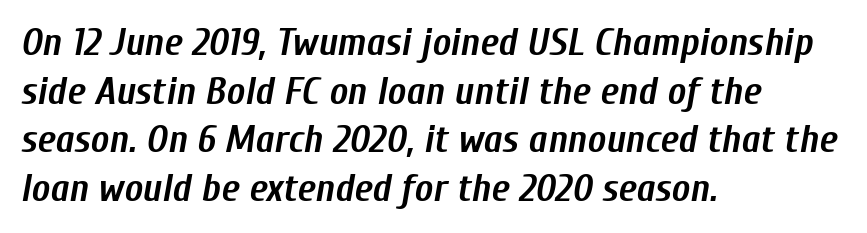
{"italic": "yes", "lean": "right", "slant_degrees": 10, "bold": "yes", "weight": "semibold", "width": "condensed", "stroke_contrast": "low", "x_height": "medium", "monospaced": "no", "underline": "no", "align": "left", "line_spacing": "normal", "line_spacing_ratio": 1.25, "letter_spacing": "normal", "letter_spacing_em": 0.0, "glyph_px": 39}
